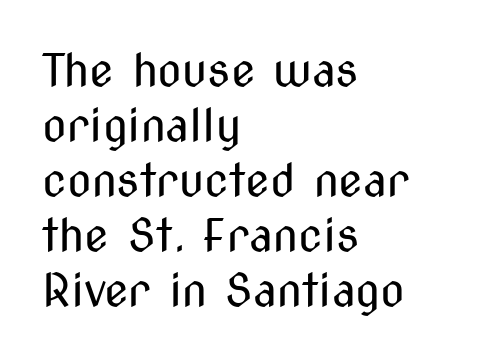
The image shows 45 px regular-weight, condensed sans-serif type, upright; set left-aligned, line spacing 1.22x, normal letter spacing, not underlined; medium stroke contrast and a medium x-height.
